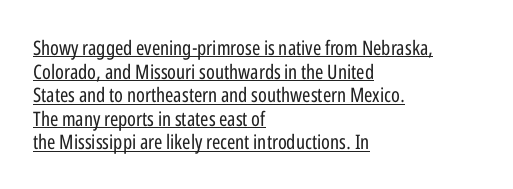
The image shows 20 px text type, upright; set left-aligned, line spacing 1.18x, normal letter spacing, underlined.
